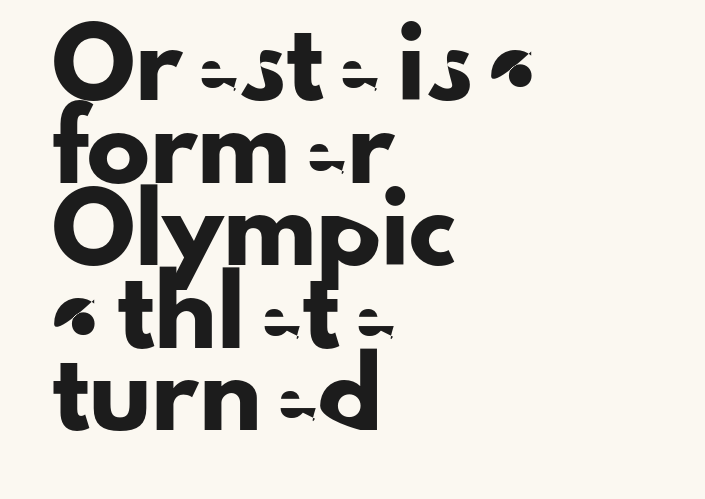
Q: Is the text italic (slanted)? A: No, it is upright.
Q: Is the typeface a serif or a sans-serif typeface? A: Sans-serif.
Q: Is the text underlined? A: No.
Q: How is the paragraph aligned? A: Left-aligned.
Q: Is the spacing between letters normal or unusually wide? A: Normal.
Q: Is the spacing between lines tight, normal or loose? A: Normal.
Q: Width (condensed, normal, or wide)? A: Normal.
Q: Stroke contrast? A: Low.
Q: x-height? A: Small.
Q: Monospaced? A: No.
